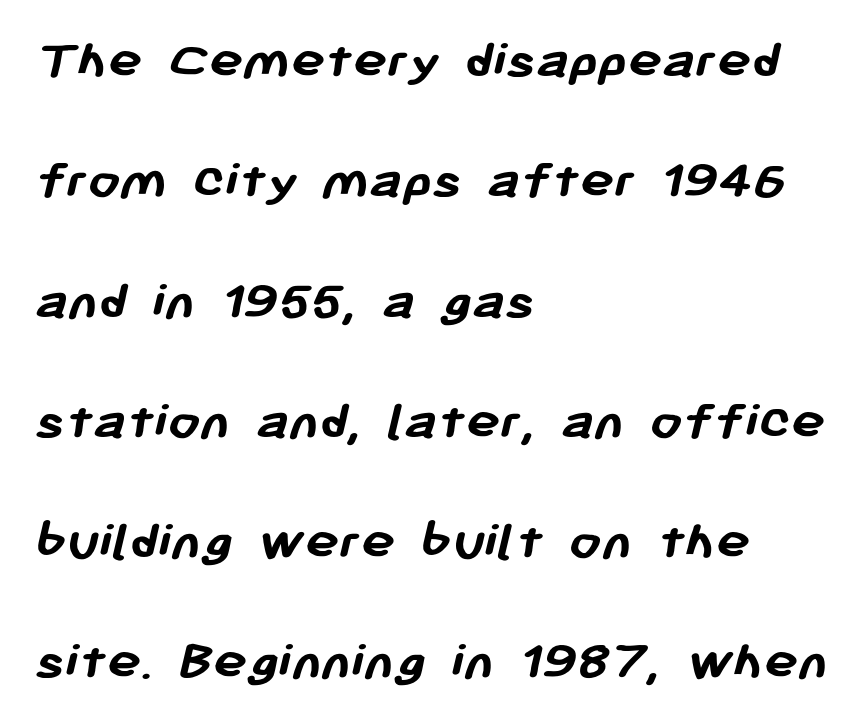
What's the leading like? Stretched, with rows far apart. In terms of weight, the rendering is a true, heavy bold. The font family rendered here belongs to the sans-serif group. Quick note: underline off. Inter-character spacing is left at the font's built-in metrics. The ragged edge is on the right, which tells us the setting is flush left.
